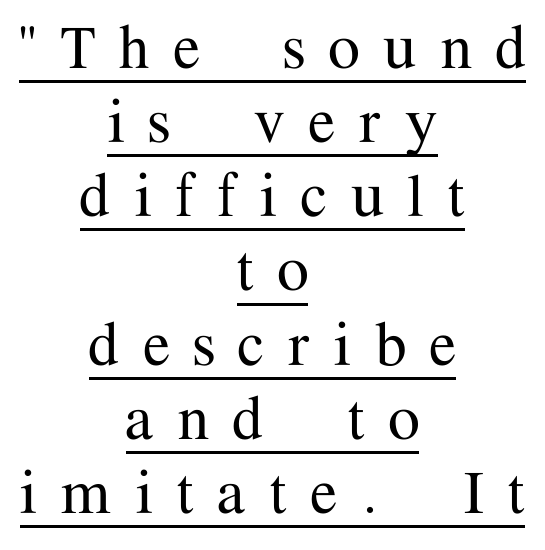
The image shows 72 px serif type, upright; set centered, tight line spacing (1.03x), unusually wide letter spacing (+0.34 em), underlined; medium stroke contrast and a medium x-height.
